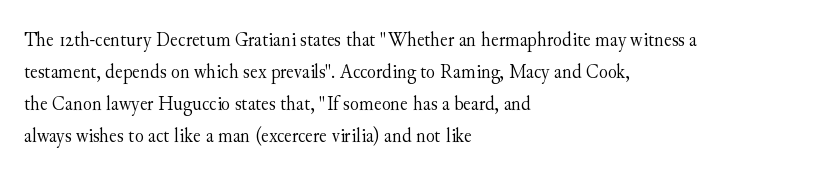
The image shows 21 px text type, upright; set left-aligned, normal line spacing (1.53x), normal letter spacing, not underlined.
